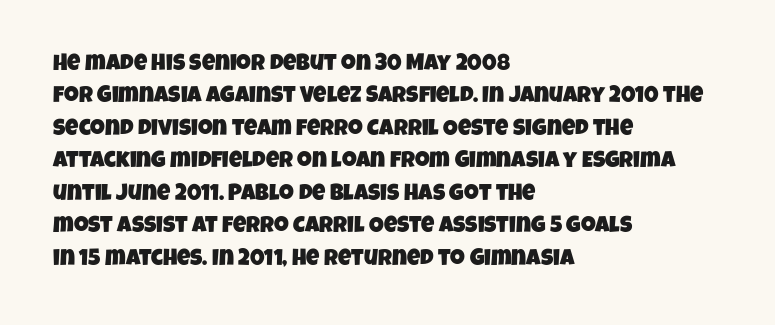
{"underline": "no", "align": "left", "line_spacing": "normal", "line_spacing_ratio": 1.41, "letter_spacing": "normal", "letter_spacing_em": 0.0, "glyph_px": 23}
